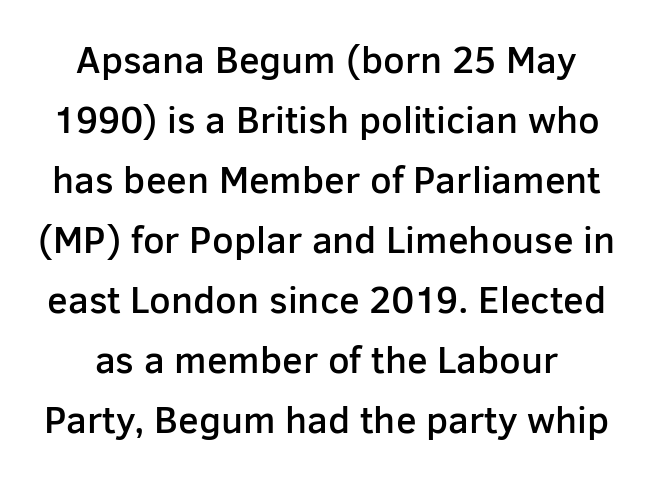
Compared with a flush-left layout, this one balances lines on the center instead. The typesetting leans somewhat heavy: a semibold. This sample uses an upright cut, with every glyph sitting square on the baseline. In terms of letterform style, serifs are entirely absent.
